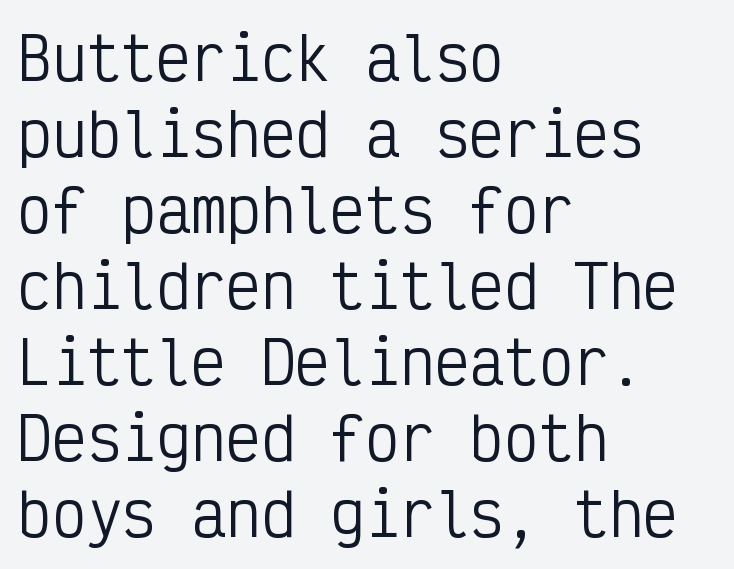
Q: Is the text bold? A: No.
Q: Is the text italic (slanted)? A: No, it is upright.
Q: Is the typeface a serif or a sans-serif typeface? A: Sans-serif.
Q: Is the text underlined? A: No.
Q: How is the paragraph aligned? A: Left-aligned.
Q: Is the spacing between letters normal or unusually wide? A: Normal.
Q: Is the spacing between lines tight, normal or loose? A: Normal.
Q: Width (condensed, normal, or wide)? A: Condensed.
Q: Stroke contrast? A: Low.
Q: x-height? A: Medium.
Q: Monospaced? A: Yes.
